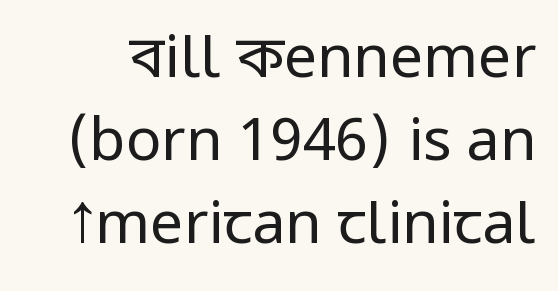
{"serif": "no", "italic": "no", "bold": "no", "weight": "regular", "width": "condensed", "stroke_contrast": "low", "underline": "no", "line_spacing": "normal", "line_spacing_ratio": 1.41, "letter_spacing": "normal", "letter_spacing_em": 0.0, "glyph_px": 59}
